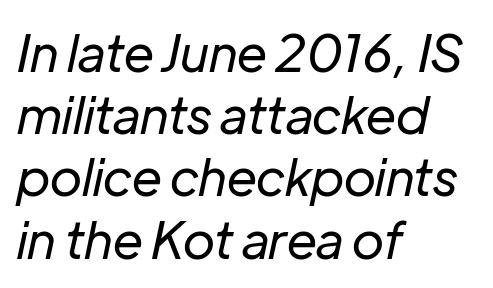
The image shows 51 px regular-weight type, italic (leaning right); set left-aligned, line spacing 1.22x, normal letter spacing, not underlined; low stroke contrast and a medium x-height.
